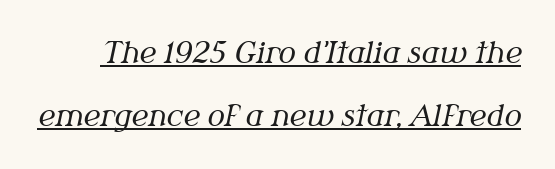
The image shows 29 px regular-weight serif type, italic (leaning right); set loose line spacing (2.17x), normal letter spacing, underlined; medium stroke contrast and a medium x-height.
